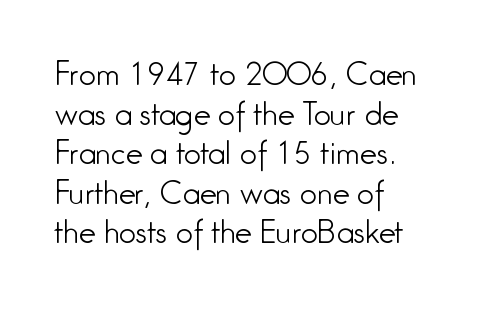
{"serif": "no", "italic": "no", "bold": "no", "weight": "light", "width": "condensed", "stroke_contrast": "low", "x_height": "medium", "monospaced": "no", "underline": "no", "align": "left", "line_spacing": "normal", "line_spacing_ratio": 1.32, "letter_spacing": "normal", "letter_spacing_em": 0.0, "glyph_px": 30}
